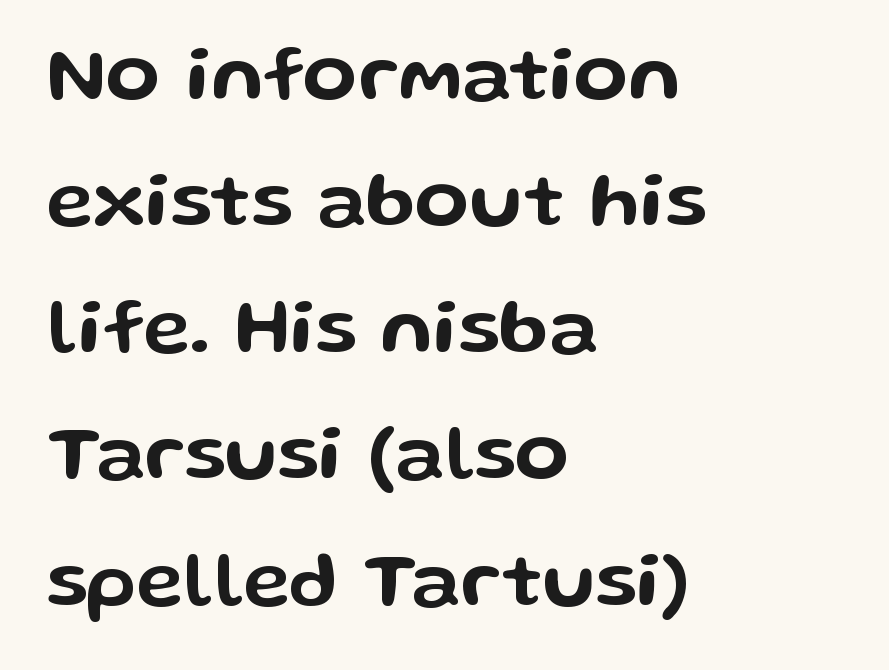
Q: Is the text italic (slanted)? A: No, it is upright.
Q: Is the typeface a serif or a sans-serif typeface? A: Sans-serif.
Q: Is the text underlined? A: No.
Q: How is the paragraph aligned? A: Left-aligned.
Q: Is the spacing between letters normal or unusually wide? A: Normal.
Q: Is the spacing between lines tight, normal or loose? A: Normal.
Q: Width (condensed, normal, or wide)? A: Wide.
Q: Stroke contrast? A: Low.
Q: x-height? A: Medium.
Q: Monospaced? A: No.
